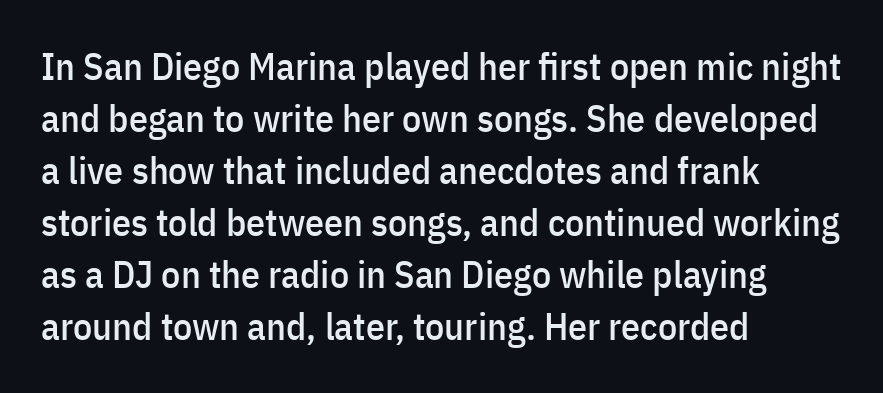
Q: Is the text italic (slanted)? A: No, it is upright.
Q: Is the typeface a serif or a sans-serif typeface? A: Sans-serif.
Q: Is the text underlined? A: No.
Q: How is the paragraph aligned? A: Left-aligned.
Q: Is the spacing between letters normal or unusually wide? A: Normal.
Q: Is the spacing between lines tight, normal or loose? A: Normal.
Q: Width (condensed, normal, or wide)? A: Condensed.
Q: Stroke contrast? A: Low.
Q: x-height? A: Medium.
Q: Monospaced? A: No.
